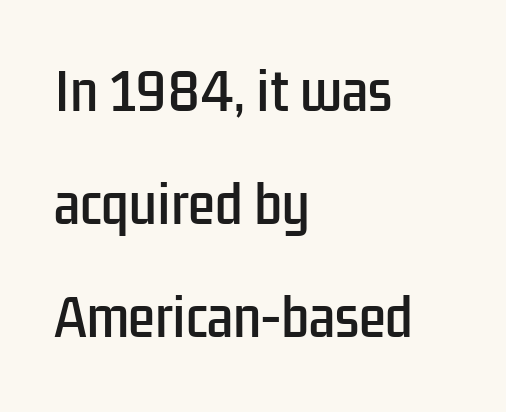
Quick note: interline space is abundant. Tracking value appears to be zero — textbook default spacing. Tall strokes in this sample are plumb rather than angled. These lines are composed in type without serifs. Descenders hang freely into open space.
